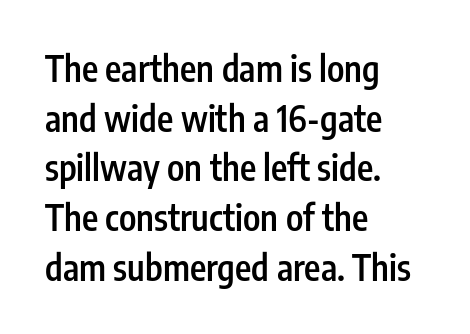
{"serif": "no", "italic": "no", "bold": "semi", "weight": "semibold", "width": "condensed", "stroke_contrast": "low", "x_height": "medium", "monospaced": "no", "underline": "no", "align": "left", "line_spacing": "normal", "line_spacing_ratio": 1.42, "letter_spacing": "normal", "letter_spacing_em": 0.0, "glyph_px": 35}
